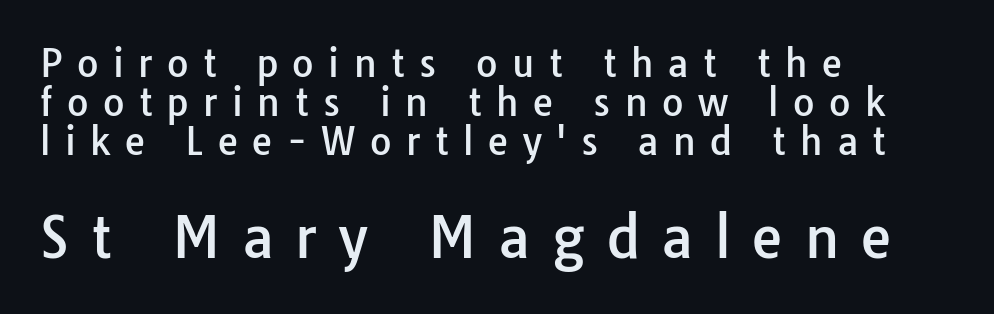
The following chunk of copy outweighs the initial chunk in type size. The rag falls on the right side of this text block. The lettering stays uniformly vertical, giving the passage a roman look. Each letter keeps its own natural width here, so spacing adapts to shape. Rows of type sit shoulder to shoulder in the vertical direction. These lines have a slow, spaced-out rhythm from letter to letter.
